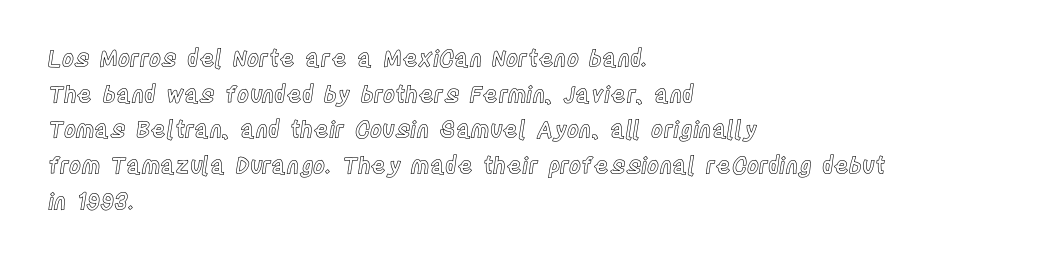
{"underline": "no", "align": "left", "line_spacing": "normal", "line_spacing_ratio": 1.55, "letter_spacing": "normal", "letter_spacing_em": 0.0, "glyph_px": 23}
